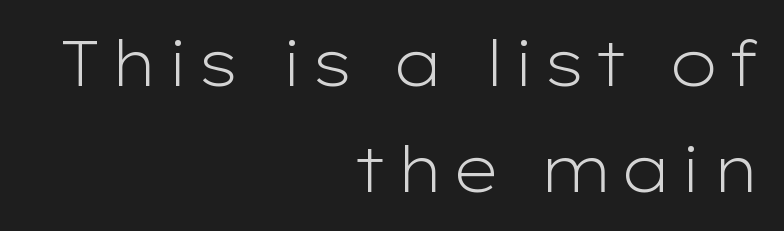
Q: Is the text bold? A: No.
Q: Is the text italic (slanted)? A: No, it is upright.
Q: Is the typeface a serif or a sans-serif typeface? A: Sans-serif.
Q: Is the text underlined? A: No.
Q: How is the paragraph aligned? A: Right-aligned.
Q: Is the spacing between lines tight, normal or loose? A: Normal.
Q: Width (condensed, normal, or wide)? A: Wide.
Q: Stroke contrast? A: Low.
Q: x-height? A: Medium.
Q: Monospaced? A: No.
